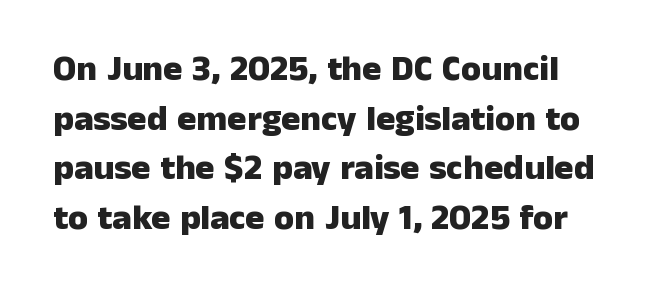
Heavy, bold letterforms. Here the designer chose a conventional face with non-uniform glyph widths. This sample uses plain, unmodified letter spacing. Compared with typical paragraphs, the rows here are spaced about the same.
